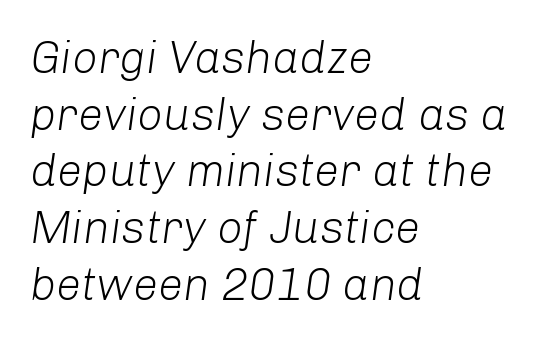
{"italic": "yes", "lean": "right", "slant_degrees": 8, "bold": "no", "weight": "light", "width": "normal", "stroke_contrast": "low", "x_height": "medium", "monospaced": "no", "underline": "no", "align": "left", "line_spacing": "normal", "line_spacing_ratio": 1.26, "letter_spacing": "normal", "letter_spacing_em": 0.0, "glyph_px": 45}
